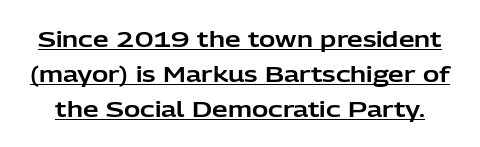
Is there any slant? The stems are plumb. The horizontal fit of the characters is conventional and even. Whoever set this chose a conventional vertical rhythm. The typesetter has applied underlining to the passage shown.
